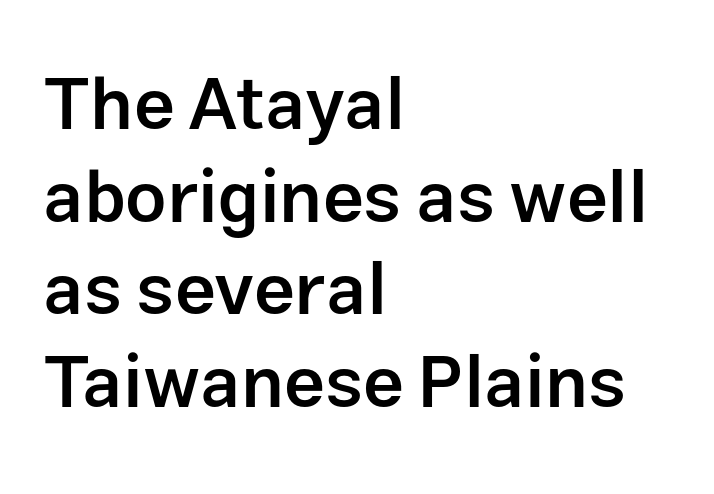
Do the characters align in a grid? No, the font is proportional. The letters sit at their default tracking, neither squeezed nor spread. This is the regular roman posture of the typeface. Serifs: no, the terminals of the letterforms are clean. The text block is weighted toward the left margin, trailing off unevenly rightward. Regular leading.
